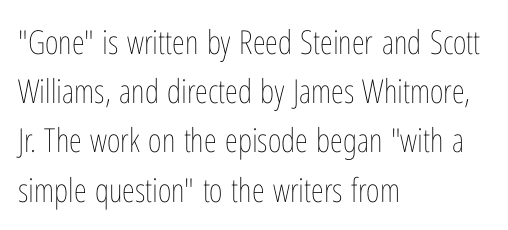
Q: Is the text bold? A: No.
Q: Is the text italic (slanted)? A: No, it is upright.
Q: Is the text underlined? A: No.
Q: How is the paragraph aligned? A: Left-aligned.
Q: Is the spacing between letters normal or unusually wide? A: Normal.
Q: Is the spacing between lines tight, normal or loose? A: Normal.
Q: Width (condensed, normal, or wide)? A: Condensed.
Q: Stroke contrast? A: Low.
Q: x-height? A: Medium.
Q: Monospaced? A: No.
